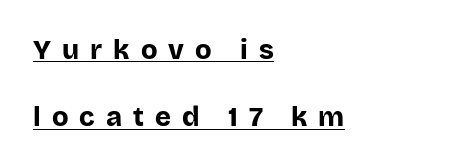
Every word sits above its own underline. Spacing between characters has been opened up far beyond the box default. The vertical gap from one line to the next is large. A classic flush-left, rag-right setting is used for this passage. Ascenders rise straight up at ninety degrees.
